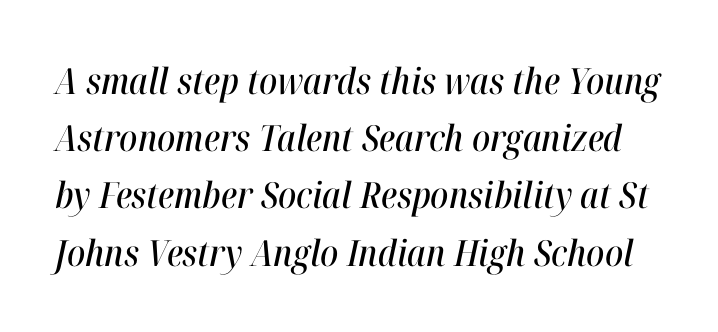
Q: Is the text italic (slanted)? A: Yes, it leans right by about 12 degrees.
Q: Is the text underlined? A: No.
Q: Is the spacing between letters normal or unusually wide? A: Normal.
Q: Is the spacing between lines tight, normal or loose? A: Normal.
Q: Width (condensed, normal, or wide)? A: Condensed.
Q: Stroke contrast? A: High.
Q: x-height? A: Medium.
Q: Monospaced? A: No.
